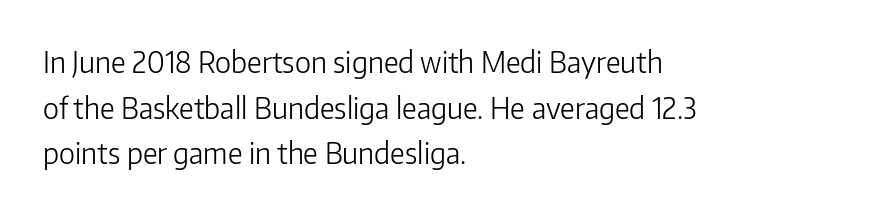
The image shows 29 px light sans-serif type, upright; set left-aligned, normal line spacing (1.57x), normal letter spacing, not underlined; low stroke contrast and a medium x-height.
